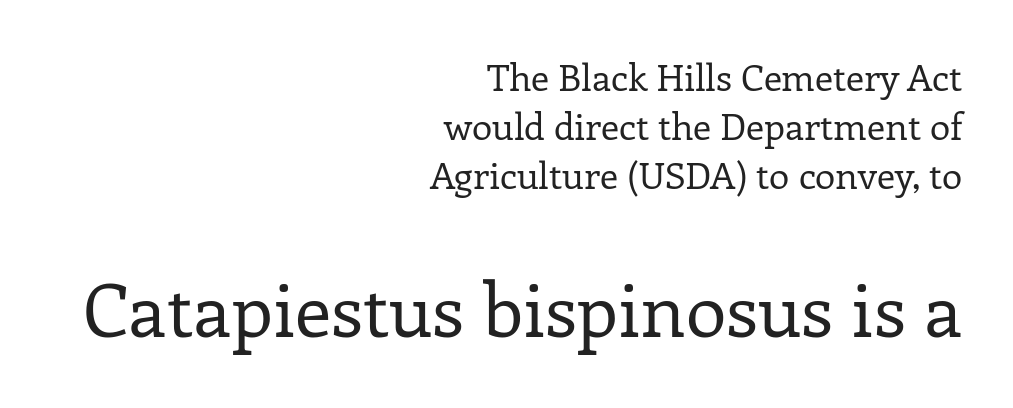
{"serif": "yes", "italic": "no", "bold": "no", "weight": "regular", "width": "normal", "stroke_contrast": "low", "x_height": "medium", "monospaced": "no", "underline": "no", "align": "right", "line_spacing": "normal", "line_spacing_ratio": 1.32, "letter_spacing": "normal", "letter_spacing_em": 0.0, "larger_block": "second", "size_ratio": 2.0, "glyph_px": 74}
